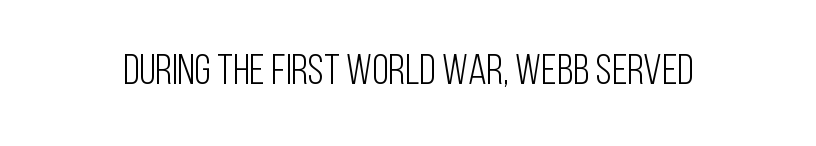
Q: Is the text bold? A: No.
Q: Is the text italic (slanted)? A: No, it is upright.
Q: Is the typeface a serif or a sans-serif typeface? A: Sans-serif.
Q: Is the text underlined? A: No.
Q: Is the spacing between letters normal or unusually wide? A: Normal.
Q: Width (condensed, normal, or wide)? A: Condensed.
Q: Stroke contrast? A: Low.
Q: x-height? A: Large.
Q: Monospaced? A: No.
